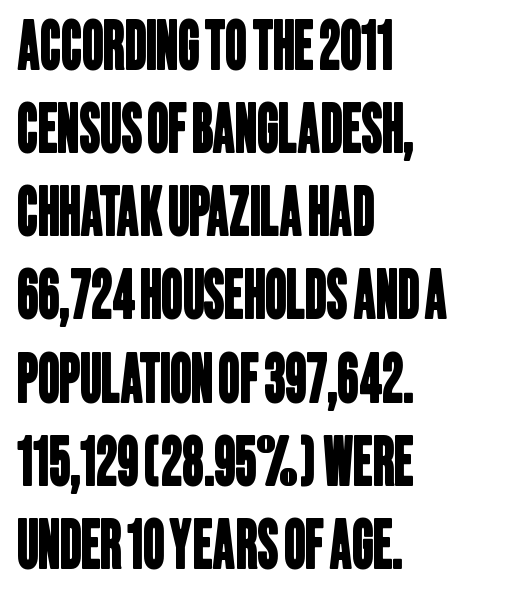
The image shows 66 px condensed sans-serif type; set left-aligned, normal line spacing (1.26x), normal letter spacing, not underlined; low stroke contrast and a large x-height.
